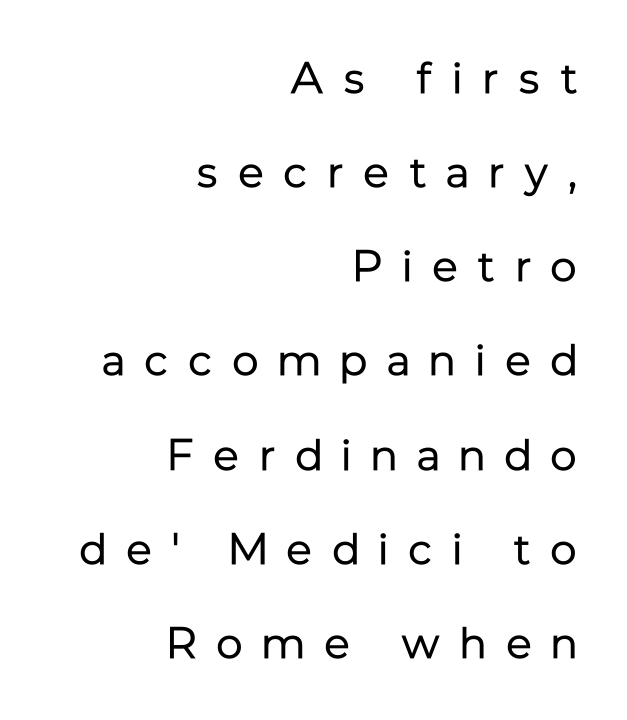
A bare baseline throughout the passage. The setting favours the right margin, as signatures and pull-quotes sometimes do. On a weight scale, this lands at 450 or below. Rows of type keep a wide berth in the vertical direction. Short note: letters widely spaced.
